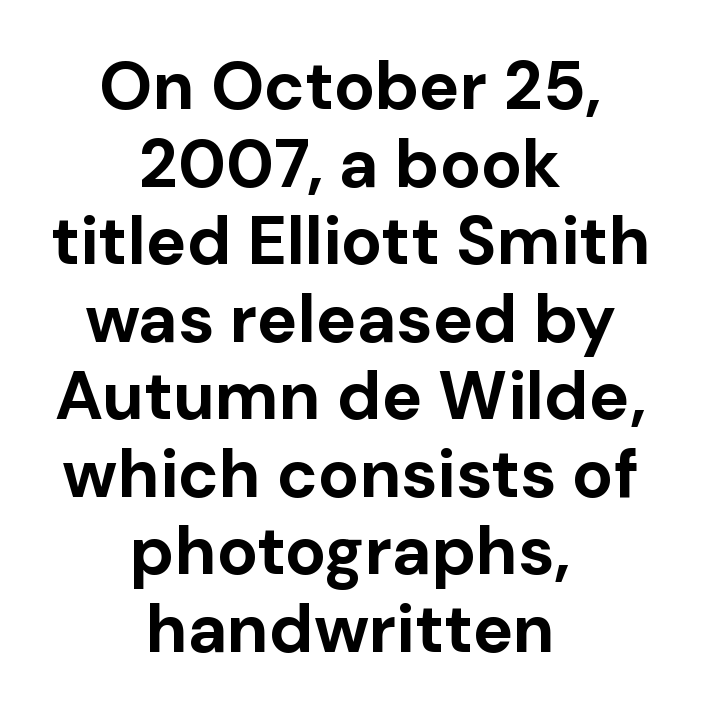
Set as a true bold cut, around the 700 mark. These lines huddle together more closely than default settings would place them. The space beneath each line is pristine and unruled. The text block is weighted toward neither margin, spreading evenly from the middle.
